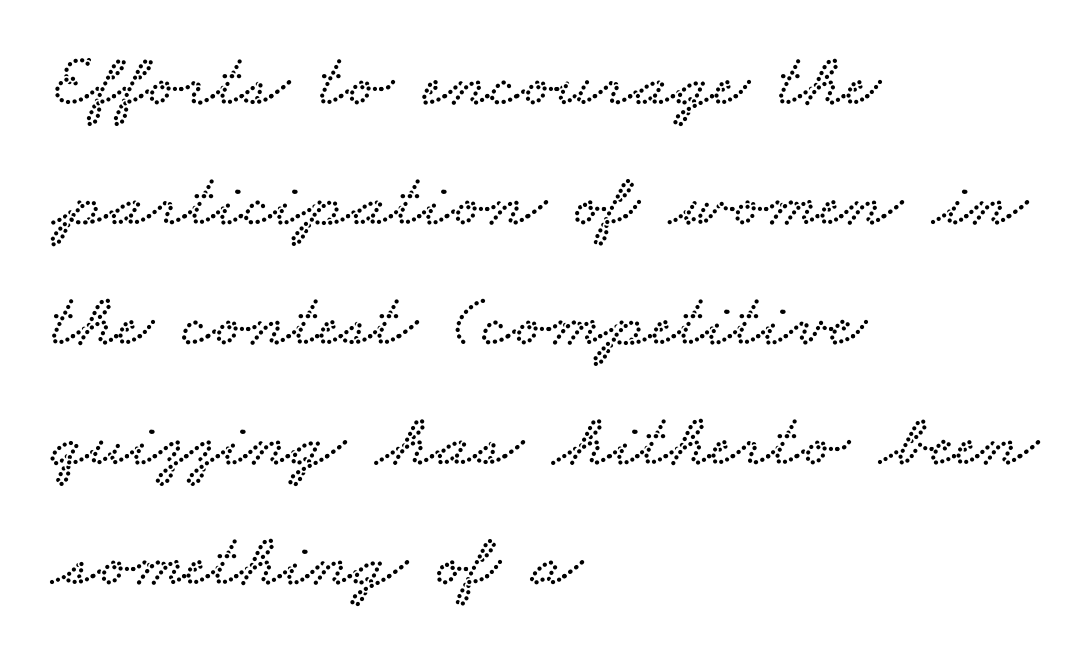
Q: Is the typeface a serif or a sans-serif typeface? A: Serif.
Q: Is the text underlined? A: No.
Q: How is the paragraph aligned? A: Left-aligned.
Q: Is the spacing between letters normal or unusually wide? A: Normal.
Q: Is the spacing between lines tight, normal or loose? A: Normal.
Q: Width (condensed, normal, or wide)? A: Wide.
Q: Stroke contrast? A: Low.
Q: x-height? A: Small.
Q: Monospaced? A: No.
